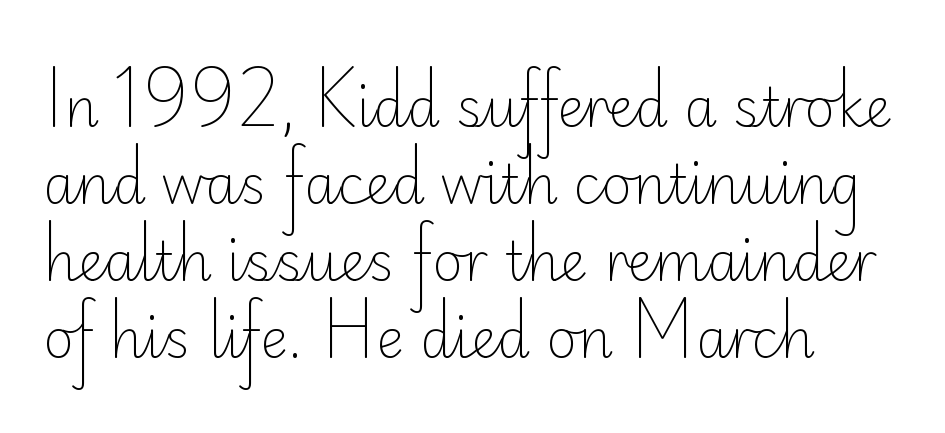
{"serif": "no", "italic": "no", "bold": "no", "weight": "light", "width": "normal", "stroke_contrast": "low", "x_height": "small", "monospaced": "no", "underline": "no", "align": "left", "line_spacing": "normal", "line_spacing_ratio": 1.45, "letter_spacing": "normal", "letter_spacing_em": 0.0, "glyph_px": 53}
